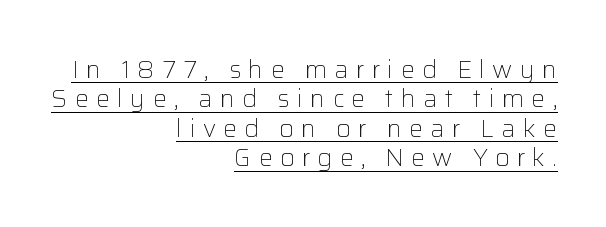
Q: Is the text bold? A: No.
Q: Is the text italic (slanted)? A: No, it is upright.
Q: Is the text underlined? A: Yes.
Q: How is the paragraph aligned? A: Right-aligned.
Q: Is the spacing between letters normal or unusually wide? A: Unusually wide.
